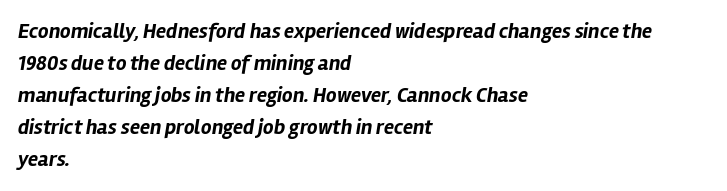
Q: Is the text bold? A: Yes.
Q: Is the text italic (slanted)? A: Yes, it leans right by about 12 degrees.
Q: Is the text underlined? A: No.
Q: How is the paragraph aligned? A: Left-aligned.
Q: Is the spacing between letters normal or unusually wide? A: Normal.
Q: Is the spacing between lines tight, normal or loose? A: Normal.
